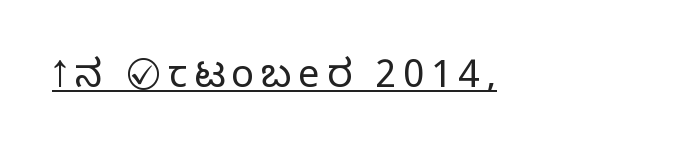
{"serif": "no", "italic": "no", "bold": "no", "weight": "light", "width": "normal", "stroke_contrast": "low", "x_height": "medium", "monospaced": "no", "underline": "yes", "glyph_px": 38}
